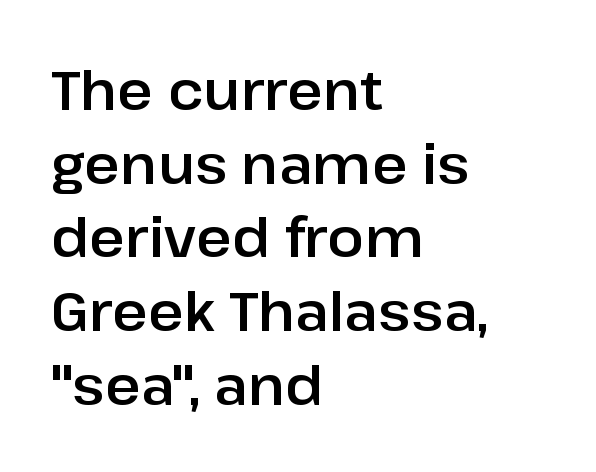
Default kerning and tracking; the words read as compact shapes. The ragged edge is on the right, which tells us the setting is flush left. The rendering shows plain stroke endings on the letterforms — a sans-serif design. The type sits square on the baseline with zero lean.
